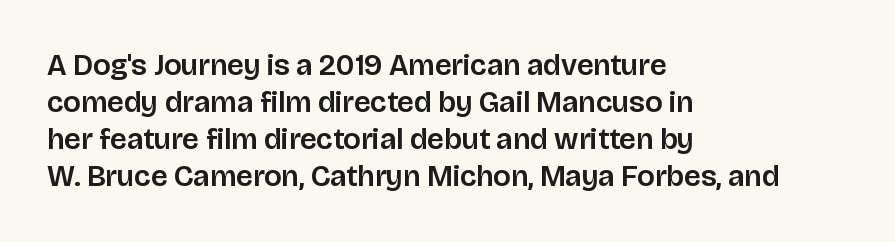
The image shows 30 px sans-serif type, upright; set left-aligned, line spacing 1.23x, normal letter spacing, not underlined; low stroke contrast and a large x-height.
